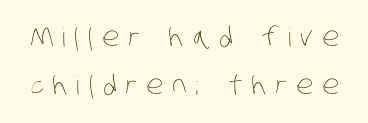
Q: Is the text bold? A: No.
Q: Is the text underlined? A: No.
Q: Is the spacing between letters normal or unusually wide? A: Unusually wide.
